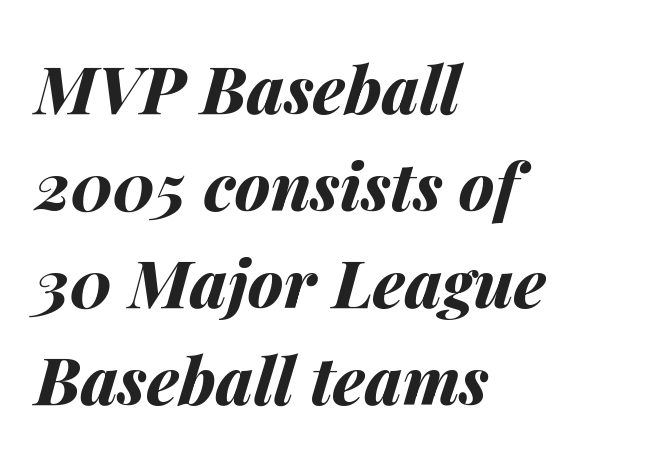
The image shows 66 px bold type, italic (leaning right); set left-aligned, normal line spacing (1.47x), normal letter spacing, not underlined; medium stroke contrast and a medium x-height.
